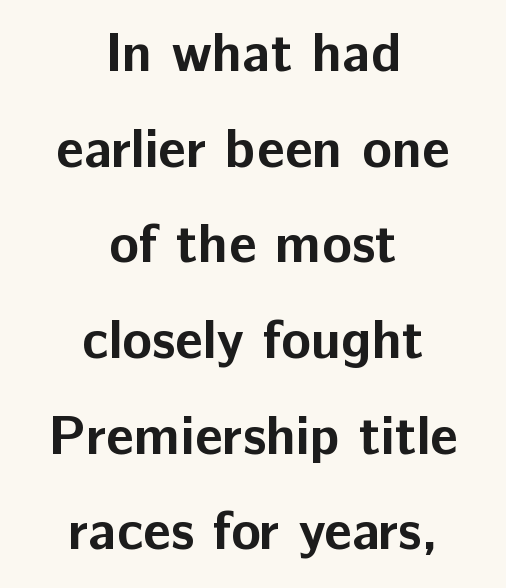
{"serif": "no", "italic": "no", "bold": "yes", "weight": "bold", "width": "normal", "stroke_contrast": "low", "x_height": "medium", "monospaced": "no", "underline": "no", "align": "center", "line_spacing_ratio": 1.74, "letter_spacing": "normal", "letter_spacing_em": 0.0, "glyph_px": 55}
